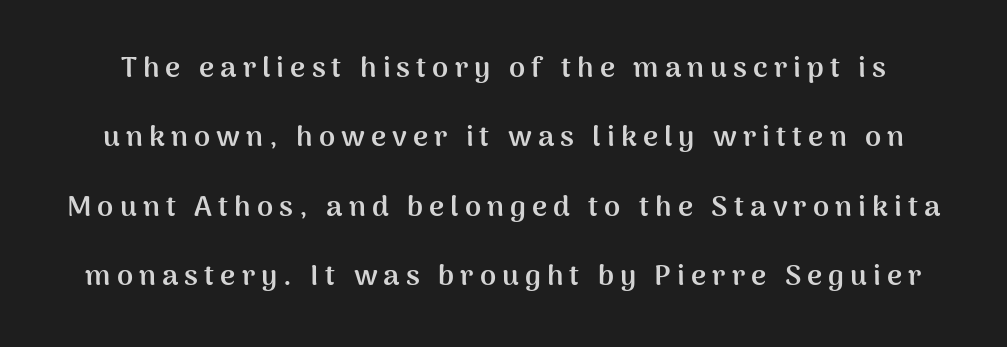
{"serif": "no", "italic": "no", "bold": "yes", "weight": "semibold", "width": "normal", "stroke_contrast": "medium", "x_height": "medium", "monospaced": "no", "underline": "no", "line_spacing": "loose", "line_spacing_ratio": 2.39, "letter_spacing": "wide", "letter_spacing_em": 0.21, "glyph_px": 29}
